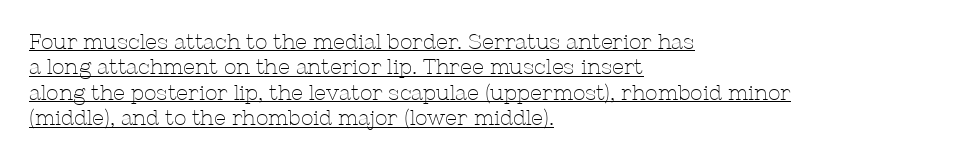
The image shows 21 px text type, upright; set left-aligned, line spacing 1.21x, normal letter spacing, underlined.
